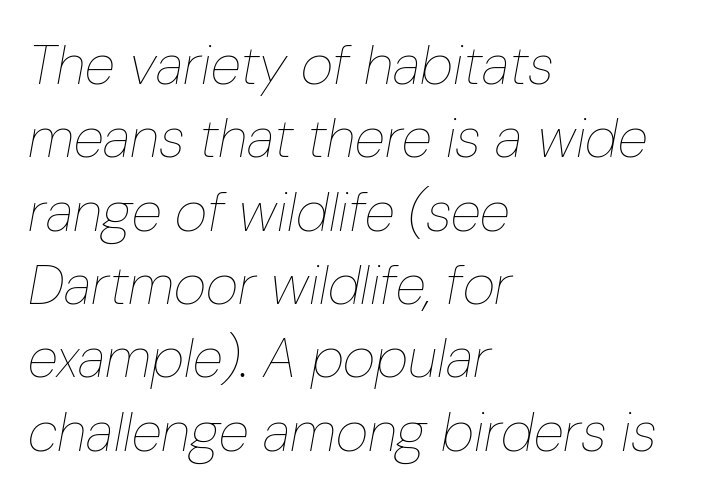
The image shows 56 px thin, condensed type, italic (leaning right); set left-aligned, normal line spacing (1.31x), normal letter spacing, not underlined; low stroke contrast and a medium x-height.
